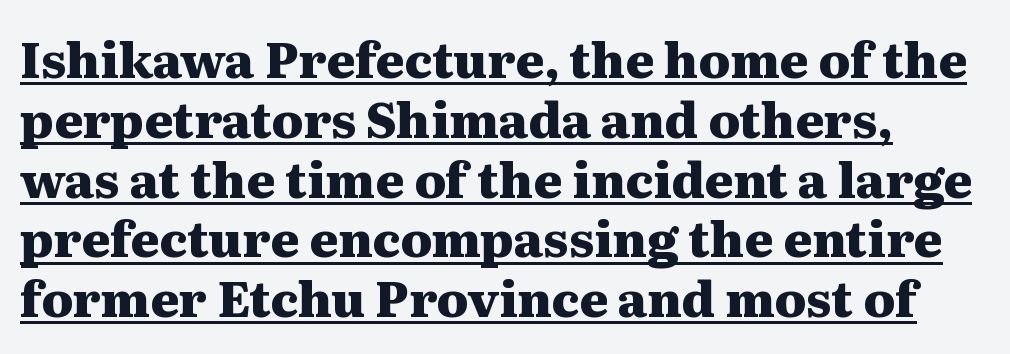
Students, observe the line beneath the letters — that is underlining. A typesetter would mark this as roman, not italic. Characters follow at the spacing the type designer built in. Does the copy run flush right? No — it runs flush left. Thick stems and heavy bowls — unmistakably bold.
